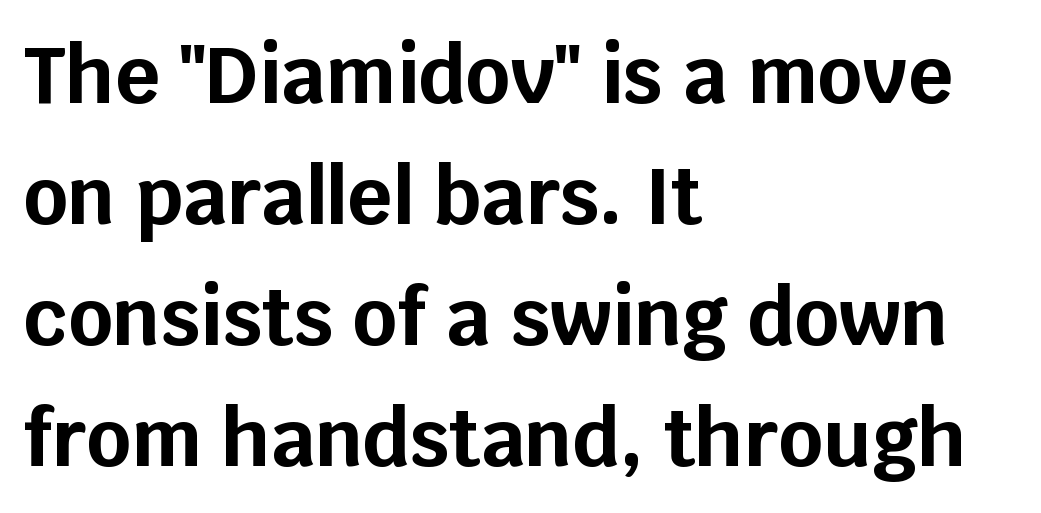
{"serif": "no", "italic": "no", "bold": "yes", "weight": "bold", "width": "normal", "stroke_contrast": "low", "x_height": "large", "monospaced": "no", "underline": "no", "align": "left", "line_spacing": "normal", "line_spacing_ratio": 1.55, "letter_spacing": "normal", "letter_spacing_em": 0.0, "glyph_px": 78}
